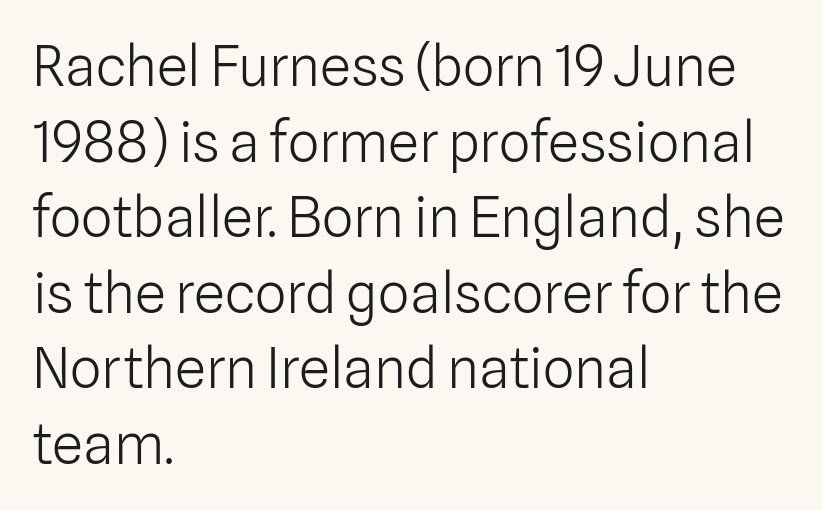
You could call the tracking neutral — neither tight nor loose. Is the stroke heavy? The answer is a plain regular-or-lighter. Words float on clear page, feet unadorned. The leading is moderate, giving the passage an even texture. This sample has the flowing, uneven cadence of proportional lettering.
